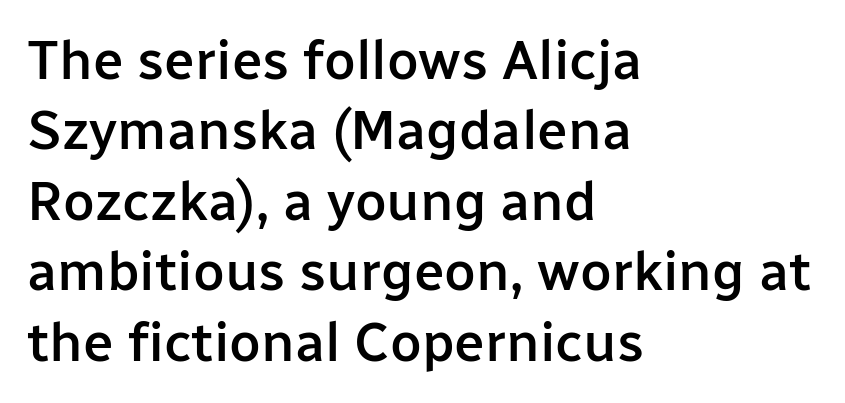
How heavy is the stroke? Medium-heavy — a semibold, shy of bold. Does the leading feel generous? No, just average. A typesetter would mark this as roman, not italic. The letters sit at their default tracking, neither squeezed nor spread. The letters advance in unequal steps, a hallmark of proportional type.
